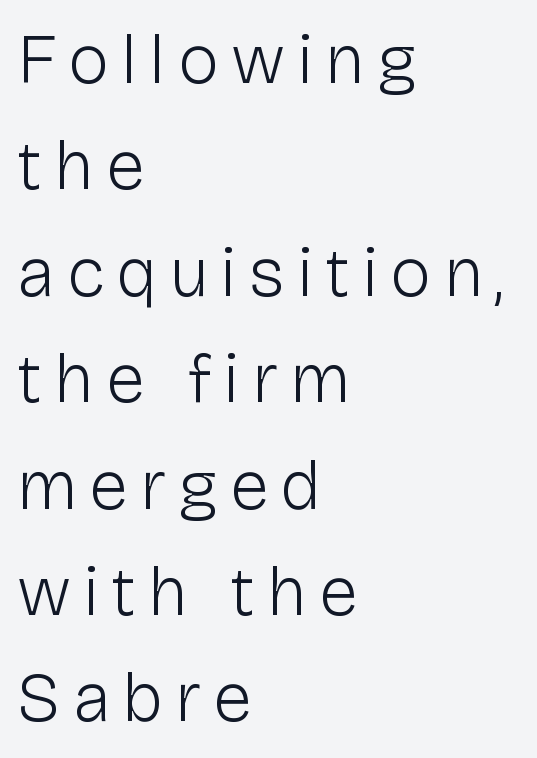
{"serif": "no", "italic": "no", "bold": "no", "weight": "light", "width": "normal", "stroke_contrast": "low", "x_height": "medium", "monospaced": "no", "underline": "no", "align": "left", "line_spacing": "normal", "line_spacing_ratio": 1.52, "glyph_px": 70}
